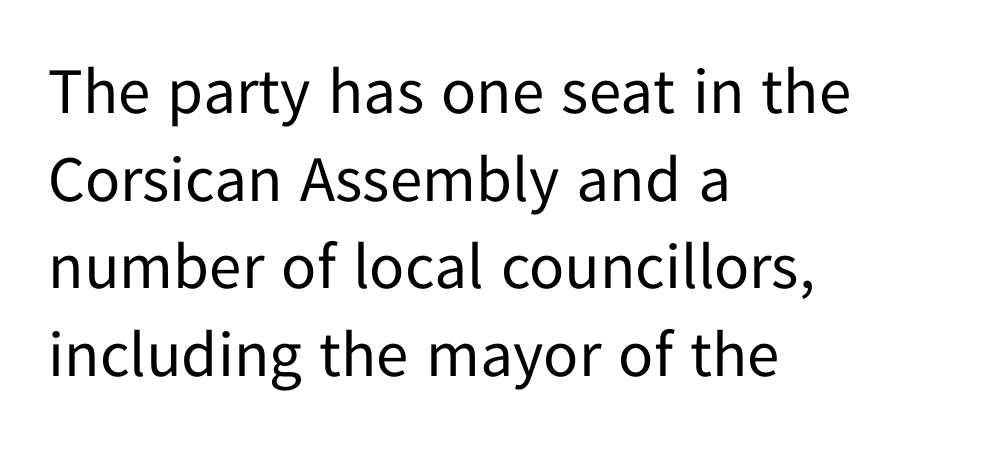
The image shows 65 px regular-weight sans-serif type, upright; set left-aligned, normal line spacing (1.35x), normal letter spacing, not underlined; low stroke contrast and a medium x-height.
